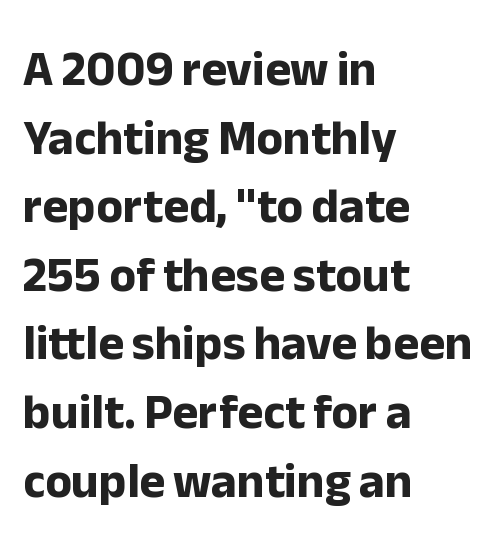
Q: Is the text bold? A: Yes.
Q: Is the text italic (slanted)? A: No, it is upright.
Q: Is the typeface a serif or a sans-serif typeface? A: Sans-serif.
Q: Is the text underlined? A: No.
Q: How is the paragraph aligned? A: Left-aligned.
Q: Is the spacing between letters normal or unusually wide? A: Normal.
Q: Is the spacing between lines tight, normal or loose? A: Normal.
Q: Width (condensed, normal, or wide)? A: Normal.
Q: Stroke contrast? A: Low.
Q: x-height? A: Medium.
Q: Monospaced? A: No.
